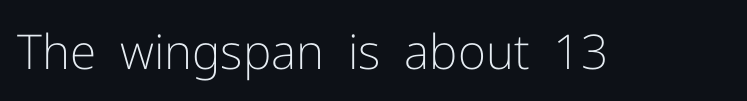
{"serif": "no", "italic": "no", "bold": "no", "weight": "light", "width": "normal", "stroke_contrast": "low", "x_height": "medium", "monospaced": "no", "underline": "no", "letter_spacing": "normal", "letter_spacing_em": 0.0, "glyph_px": 48}
